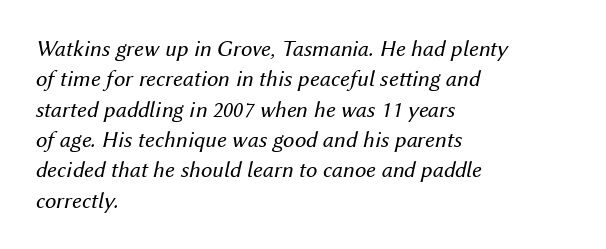
What's the leading like? Ordinary, nothing unusual. The weight tops out at a normal text grade. The gaps between neighbouring characters are ordinary and unremarkable. If you drew a ruler down the left edge, every line would touch it. Plain, unruled lines of type.
